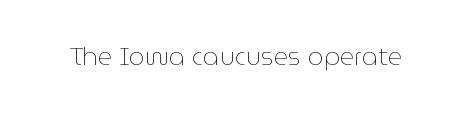
Q: Is the text bold? A: No.
Q: Is the text italic (slanted)? A: No, it is upright.
Q: Is the text underlined? A: No.
Q: Is the spacing between letters normal or unusually wide? A: Normal.
